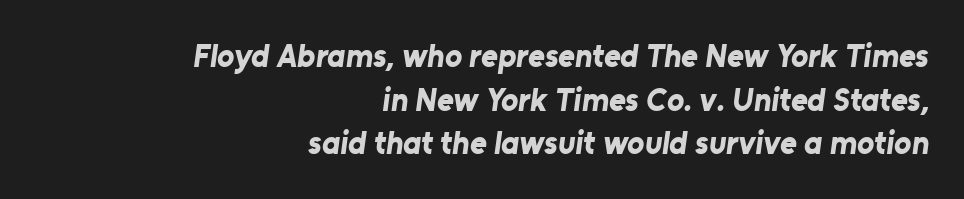
Q: Is the text bold? A: Yes.
Q: Is the typeface a serif or a sans-serif typeface? A: Sans-serif.
Q: Is the text underlined? A: No.
Q: How is the paragraph aligned? A: Right-aligned.
Q: Is the spacing between letters normal or unusually wide? A: Normal.
Q: Is the spacing between lines tight, normal or loose? A: Normal.
Q: Width (condensed, normal, or wide)? A: Normal.
Q: Stroke contrast? A: Low.
Q: x-height? A: Medium.
Q: Monospaced? A: No.
